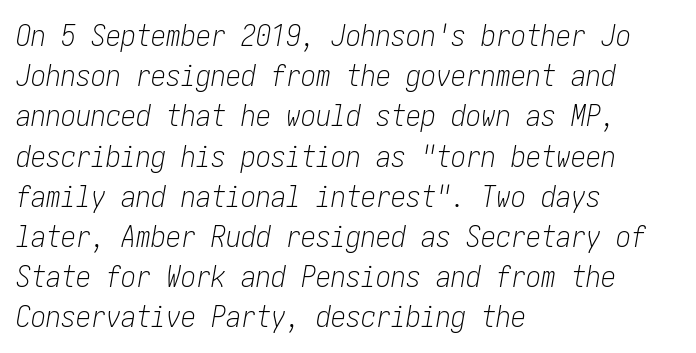
{"italic": "yes", "lean": "right", "slant_degrees": 10, "bold": "no", "weight": "light", "width": "condensed", "stroke_contrast": "low", "x_height": "medium", "underline": "no", "align": "left", "line_spacing": "normal", "line_spacing_ratio": 1.34, "letter_spacing": "normal", "letter_spacing_em": 0.0, "glyph_px": 30}
